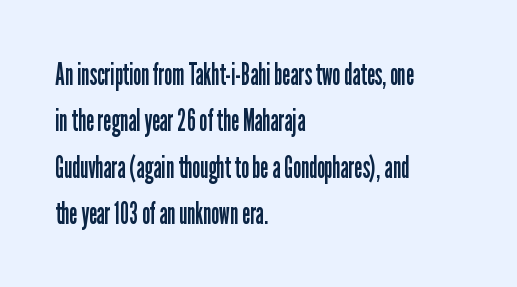
The typeface has the unassuming heft of standard copy or less. These lines are rendered in a variable-pitch font. Decoration check: the copy has no underline. Caption: multi-line text, flush left, ragged right. Is the letter spacing exaggerated? No — it looks like the ordinary default. The space between consecutive lines is moderate.
